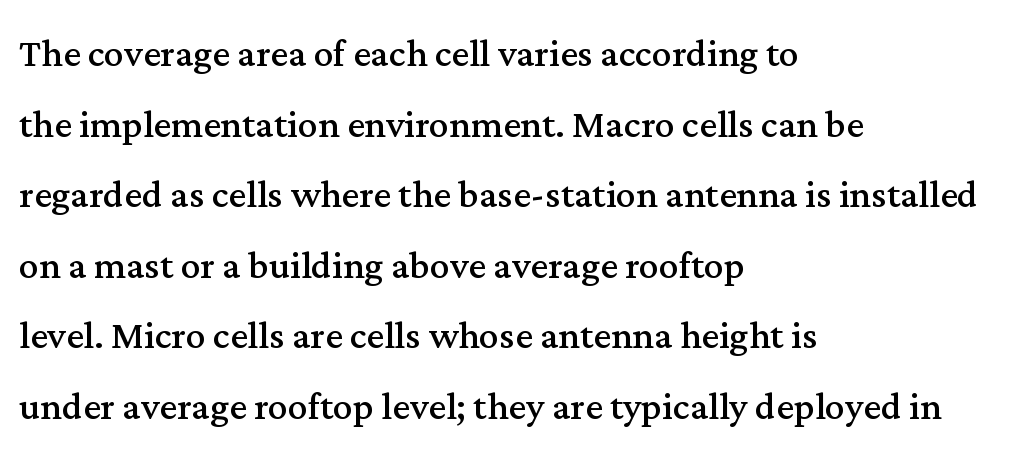
Line starts are locked; line ends wander. Think of a printed novel: that variable character pitch is what you see here. Vertical strokes here are truly vertical. The strokes carry an ordinary text weight at most. Check the space under the baseline: it is left empty. Students, note that the glyphs here touch the page at normal intervals.
